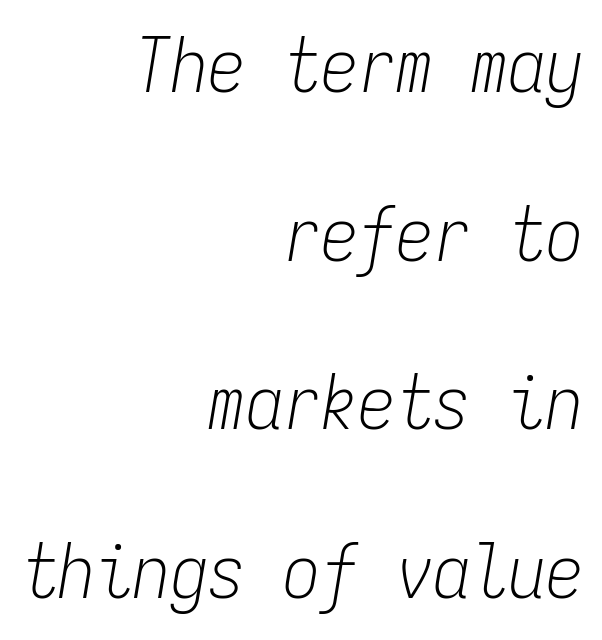
Glance below the letters and you will spot only blank space. This rendering leaves character spacing at its baseline value. One glance says open: line gaps are wider than usual. The rendering applies a slant to the glyphs. Where is the straight margin? On the right.
